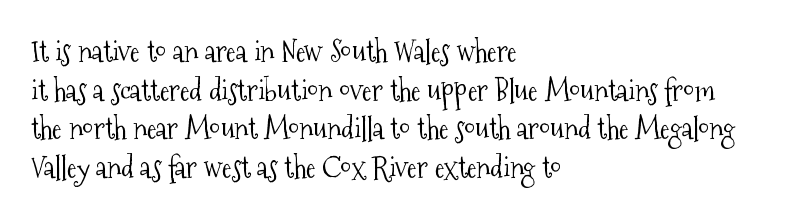
{"serif": "yes", "italic": "no", "bold": "no", "weight": "light", "width": "condensed", "stroke_contrast": "medium", "x_height": "medium", "monospaced": "no", "underline": "no", "align": "left", "line_spacing": "normal", "line_spacing_ratio": 1.33, "letter_spacing": "normal", "letter_spacing_em": 0.0, "glyph_px": 29}
